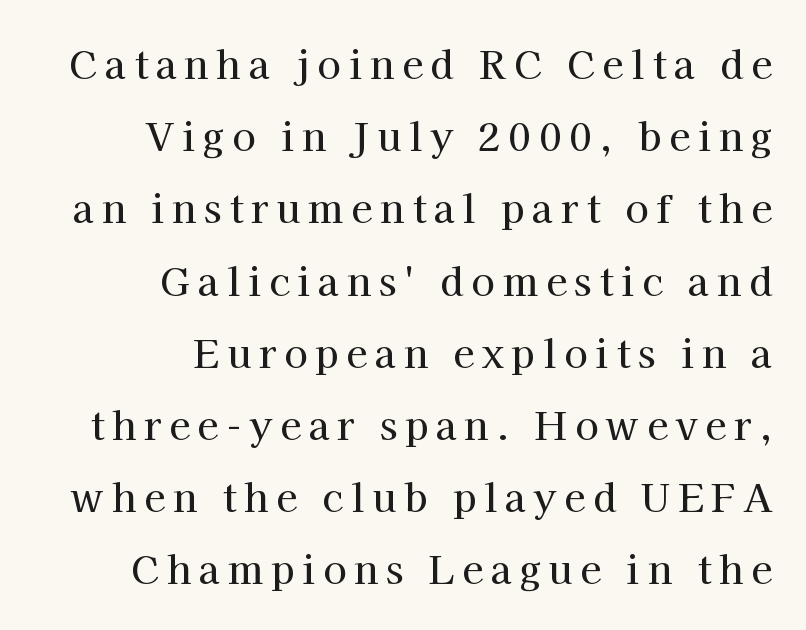
The image shows 38 px serif type, upright; set right-aligned, loose line spacing (1.9x), unusually wide letter spacing (+0.21 em), not underlined; high stroke contrast and a medium x-height.
